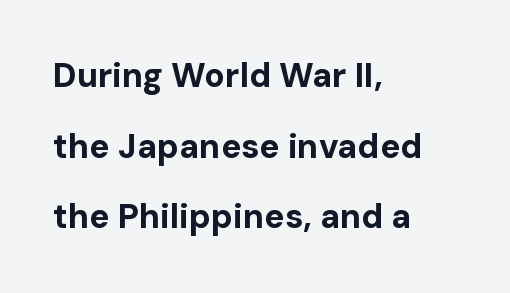
{"serif": "no", "italic": "no", "bold": "yes", "weight": "bold", "width": "normal", "stroke_contrast": "low", "x_height": "medium", "monospaced": "no", "underline": "no", "align": "left", "line_spacing": "loose", "line_spacing_ratio": 2.08, "letter_spacing": "normal", "letter_spacing_em": 0.0, "glyph_px": 34}
